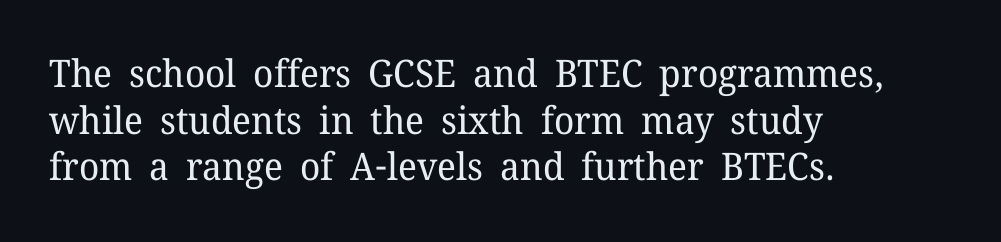
The image shows 38 px regular-weight serif type, upright; set left-aligned, line spacing 1.23x, normal letter spacing, not underlined; low stroke contrast and a medium x-height.
